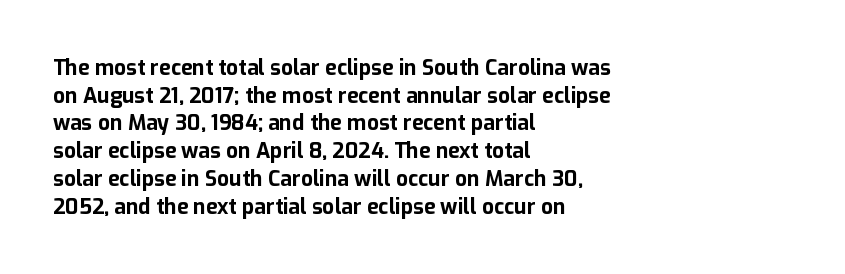
Q: Is the text bold? A: Yes.
Q: Is the text italic (slanted)? A: No, it is upright.
Q: Is the text underlined? A: No.
Q: How is the paragraph aligned? A: Left-aligned.
Q: Is the spacing between letters normal or unusually wide? A: Normal.
Q: Is the spacing between lines tight, normal or loose? A: Normal.
